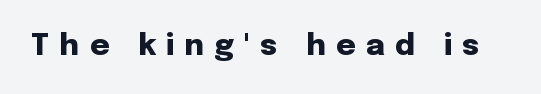
The font family rendered here belongs to the sans-serif group. The passage shown is typed in a proportional face where columns would drift. Typographic density is high because the face is bold. Posture: straight, roman, zero tilt. Nobody drew a line under any word here.
